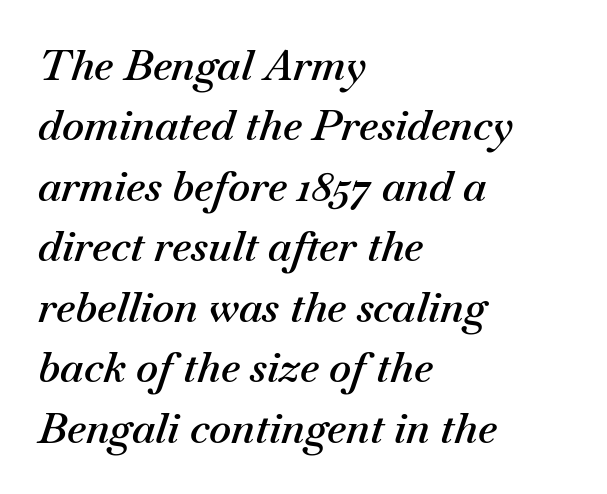
The image shows 42 px semibold type, italic (leaning right); set left-aligned, normal line spacing (1.44x), normal letter spacing, not underlined; medium stroke contrast and a small x-height.
